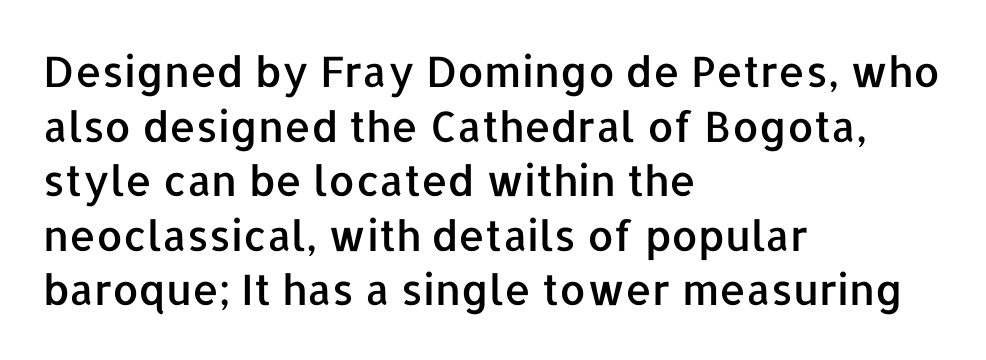
The words here are not underlined. Varying glyph widths throughout — classic text-font behaviour. Serifs: no, the terminals of the letterforms are clean. The lines sit at an ordinary, default distance from one another. Each line starts at the same left margin while the right side varies.
